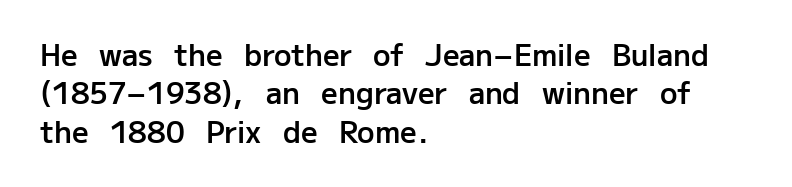
Looks like regular typesetting: each glyph gets only the width it needs. Quick note: not italic, upright. The face used here is rendered with its standard letterfit. This sample keeps an unexceptional amount of space between lines. The passage is arranged the way most books set body copy — flush left.
